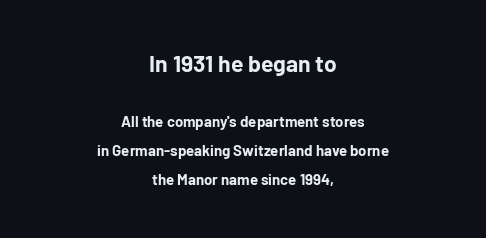
The image shows 23 px bold type, upright; set centered, loose line spacing (1.93x), normal letter spacing, not underlined; the first (top) block is 1.53x larger.
